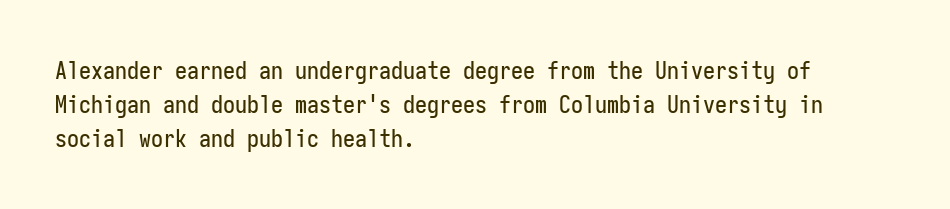
The image shows 24 px text type, upright; set left-aligned, normal line spacing (1.41x), normal letter spacing, not underlined.
